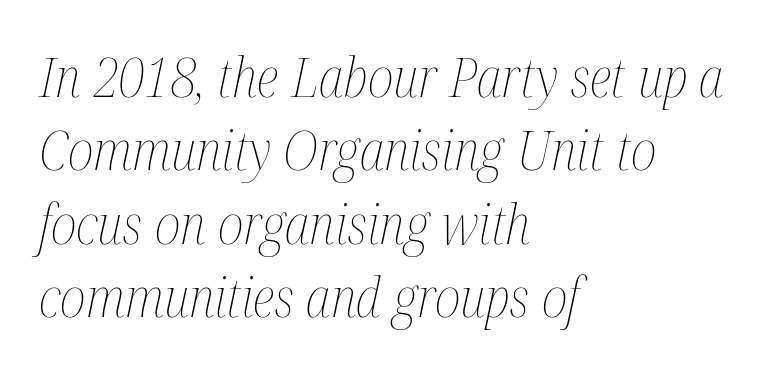
Q: Is the text bold? A: No.
Q: Is the text italic (slanted)? A: Yes, it leans right by about 12 degrees.
Q: Is the text underlined? A: No.
Q: How is the paragraph aligned? A: Left-aligned.
Q: Is the spacing between letters normal or unusually wide? A: Normal.
Q: Is the spacing between lines tight, normal or loose? A: Normal.
Q: Width (condensed, normal, or wide)? A: Condensed.
Q: Stroke contrast? A: Medium.
Q: x-height? A: Medium.
Q: Monospaced? A: No.
